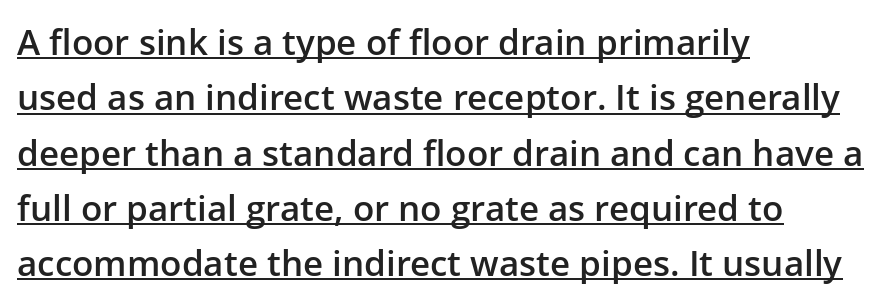
Leading matches the norm, producing a regular column. Every row of glyphs begins at an identical x-position on the left. Vertical strokes here are truly vertical. Does the type have serifs? No, each stem ends abruptly. The characters look somewhat weighty, a semibold short of true bold.
